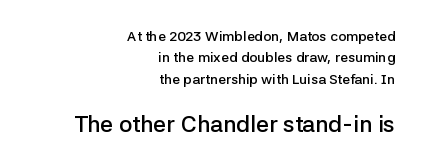
Q: Is the text bold? A: Semi-bold.
Q: Is the text italic (slanted)? A: No, it is upright.
Q: Is the text underlined? A: No.
Q: How is the paragraph aligned? A: Right-aligned.
Q: Is the spacing between letters normal or unusually wide? A: Normal.
Q: Is the spacing between lines tight, normal or loose? A: Normal.
Q: Which block of text is set in a larger size, the first (top) or the second (bottom)? A: The second (bottom) one.
